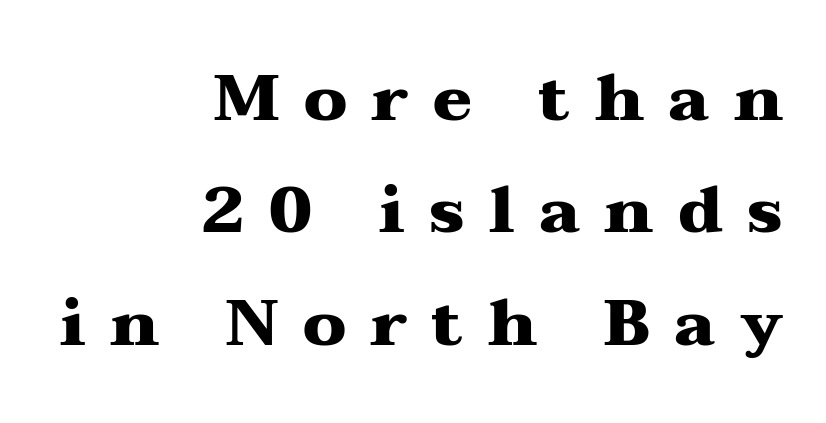
Q: Is the text bold? A: Yes.
Q: Is the text italic (slanted)? A: No, it is upright.
Q: Is the typeface a serif or a sans-serif typeface? A: Serif.
Q: Is the text underlined? A: No.
Q: How is the paragraph aligned? A: Right-aligned.
Q: Is the spacing between letters normal or unusually wide? A: Unusually wide.
Q: Width (condensed, normal, or wide)? A: Wide.
Q: Stroke contrast? A: Medium.
Q: x-height? A: Medium.
Q: Monospaced? A: No.
